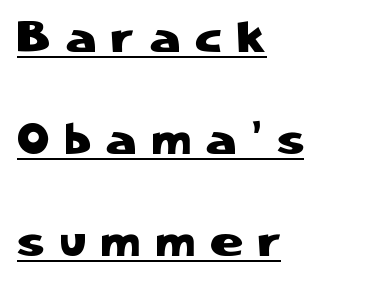
The typeface chosen for these lines omits serifs. The line-height multiplier appears high, well above default. The typesetter has applied underlining to the passage shown. The gaps between neighbouring characters are conspicuously large.
